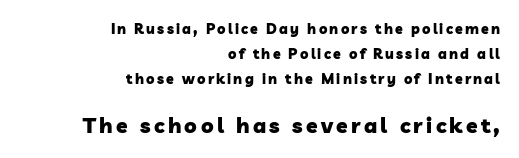
You'd pick this weight for a headline — it's a proper bold. Does the copy run flush right? Yes — the right margin is perfectly even. Descenders are the only things crossing below the line. Between these two stacked blocks, the lower one wins on size.
